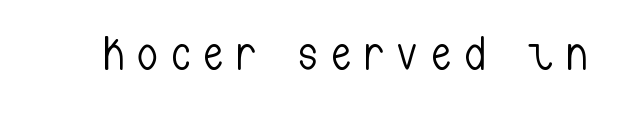
Q: Is the text bold? A: No.
Q: Is the text italic (slanted)? A: No, it is upright.
Q: Is the typeface a serif or a sans-serif typeface? A: Sans-serif.
Q: Is the text underlined? A: No.
Q: Is the spacing between letters normal or unusually wide? A: Unusually wide.
Q: Width (condensed, normal, or wide)? A: Condensed.
Q: Stroke contrast? A: Low.
Q: x-height? A: Medium.
Q: Monospaced? A: No.
